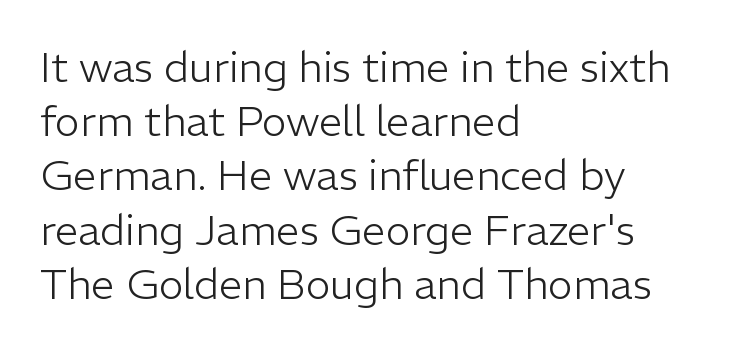
{"serif": "no", "italic": "no", "bold": "no", "weight": "light", "width": "normal", "stroke_contrast": "low", "x_height": "medium", "monospaced": "no", "underline": "no", "align": "left", "line_spacing": "normal", "line_spacing_ratio": 1.29, "letter_spacing": "normal", "letter_spacing_em": 0.0, "glyph_px": 42}
